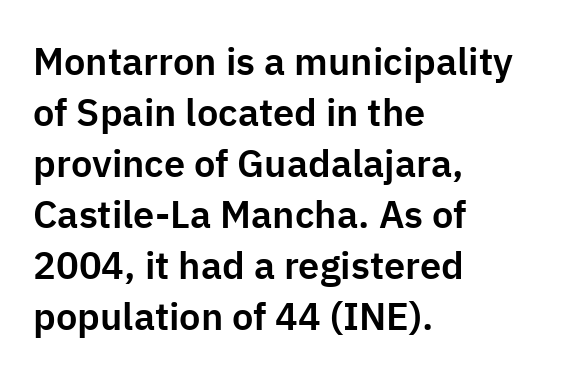
What's the leading like? Ordinary, nothing unusual. Varying glyph widths throughout — classic text-font behaviour. Short note: letters normally spaced. Compared with a centered layout, this one pins lines to the left instead. The specimen reads as upright at a glance. Any mark beneath the type? The region is blank.
